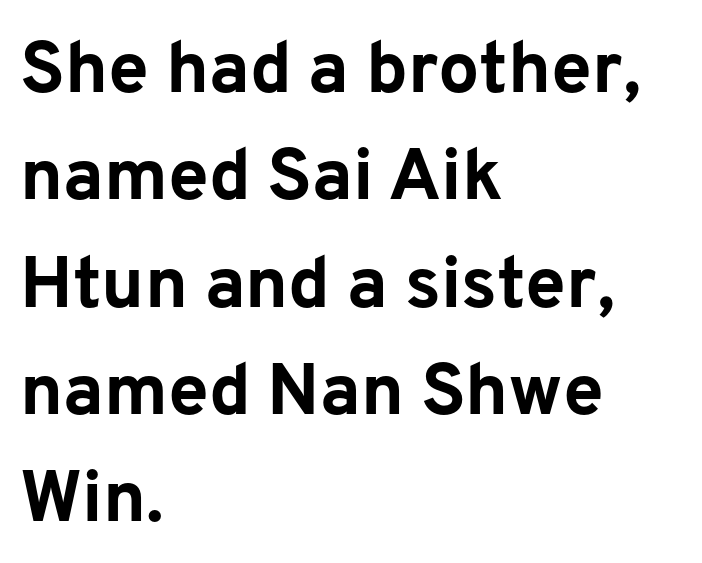
Q: Is the text bold? A: Yes.
Q: Is the text italic (slanted)? A: No, it is upright.
Q: Is the typeface a serif or a sans-serif typeface? A: Sans-serif.
Q: Is the text underlined? A: No.
Q: How is the paragraph aligned? A: Left-aligned.
Q: Is the spacing between letters normal or unusually wide? A: Normal.
Q: Is the spacing between lines tight, normal or loose? A: Normal.
Q: Width (condensed, normal, or wide)? A: Normal.
Q: Stroke contrast? A: Low.
Q: x-height? A: Medium.
Q: Monospaced? A: No.
